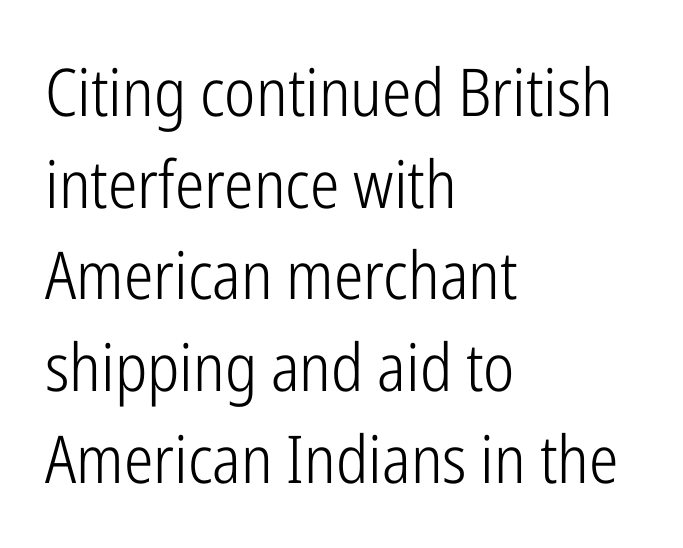
{"serif": "no", "italic": "no", "bold": "no", "weight": "light", "width": "condensed", "stroke_contrast": "low", "x_height": "medium", "monospaced": "no", "underline": "no", "align": "left", "line_spacing": "normal", "line_spacing_ratio": 1.39, "letter_spacing": "normal", "letter_spacing_em": 0.0, "glyph_px": 66}
